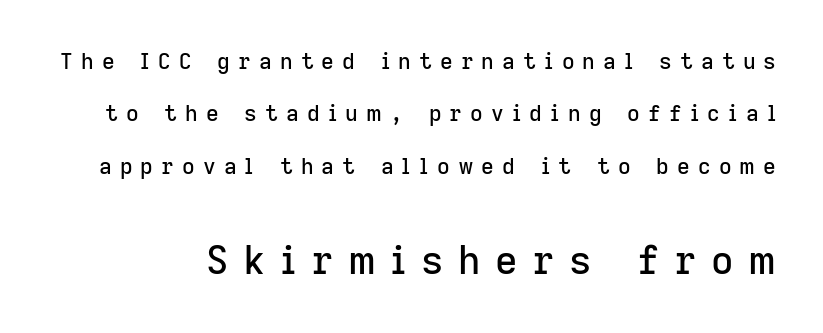
Q: Is the text italic (slanted)? A: No, it is upright.
Q: Is the typeface a serif or a sans-serif typeface? A: Sans-serif.
Q: Is the text underlined? A: No.
Q: Is the spacing between letters normal or unusually wide? A: Unusually wide.
Q: Is the spacing between lines tight, normal or loose? A: Loose.
Q: Which block of text is set in a larger size, the first (top) or the second (bottom)? A: The second (bottom) one.
Q: Width (condensed, normal, or wide)? A: Normal.
Q: Stroke contrast? A: Low.
Q: x-height? A: Medium.
Q: Monospaced? A: No.
